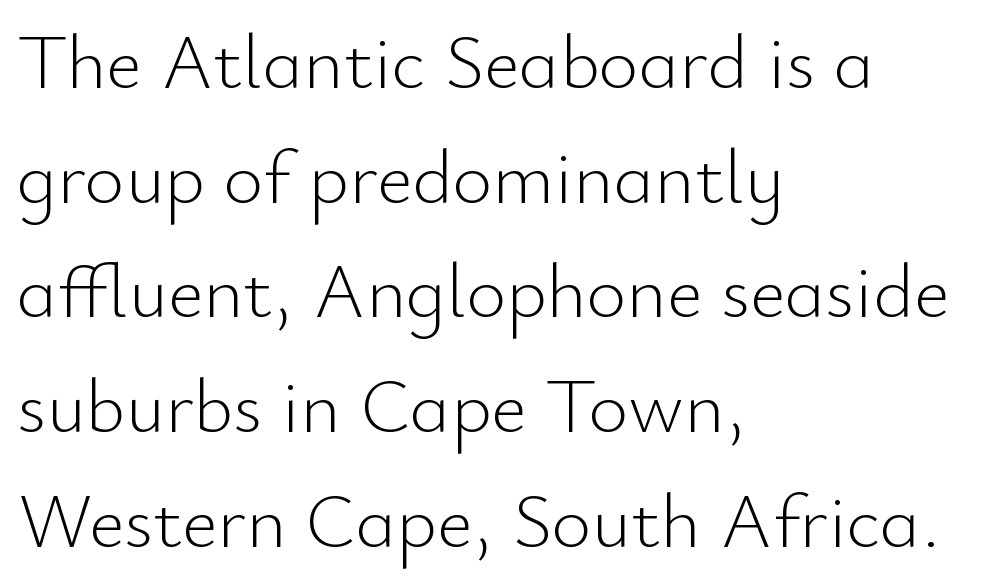
The image shows 77 px light sans-serif type, upright; set left-aligned, normal line spacing (1.49x), normal letter spacing, not underlined; low stroke contrast and a small x-height.
